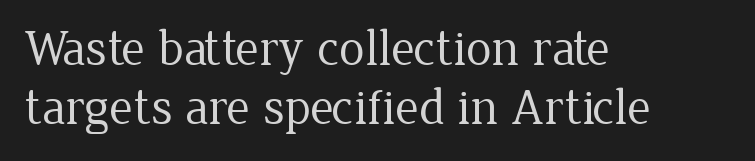
Note the varied advance widths — an 'i' is clearly narrower than an 'm'. The typesetter chose a ragged-right arrangement here. A typesetter would label this face a serif. Italic? Not at all — the glyphs are vertical. The type is set solid horizontally, with unmodified tracking.
